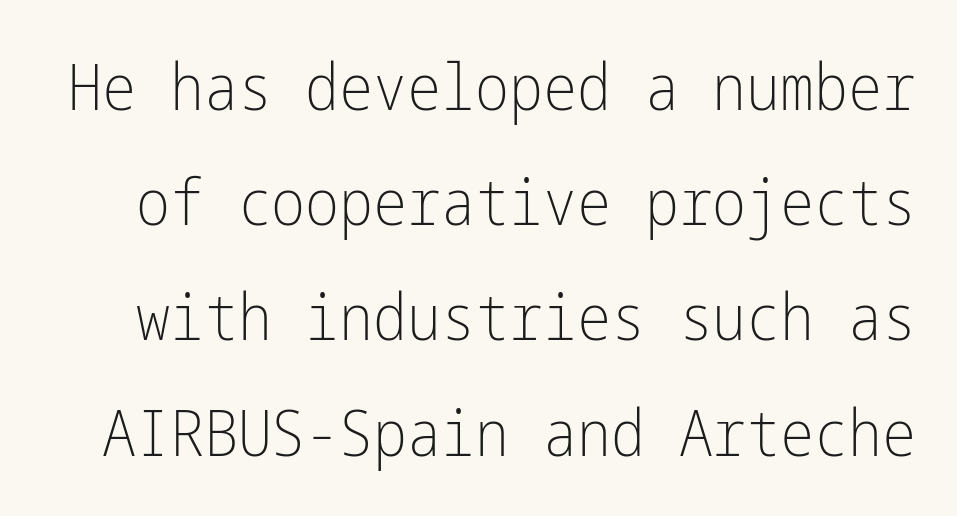
Q: Is the text bold? A: No.
Q: Is the text italic (slanted)? A: No, it is upright.
Q: Is the typeface a serif or a sans-serif typeface? A: Sans-serif.
Q: Is the text underlined? A: No.
Q: Is the spacing between letters normal or unusually wide? A: Normal.
Q: Width (condensed, normal, or wide)? A: Condensed.
Q: Stroke contrast? A: Low.
Q: x-height? A: Medium.
